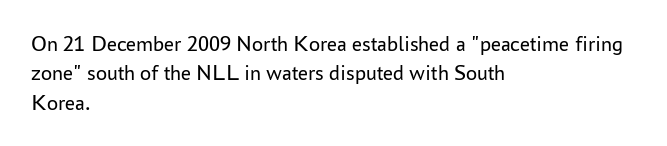
The image shows 22 px text type, upright; set left-aligned, normal line spacing (1.33x), normal letter spacing, not underlined.
